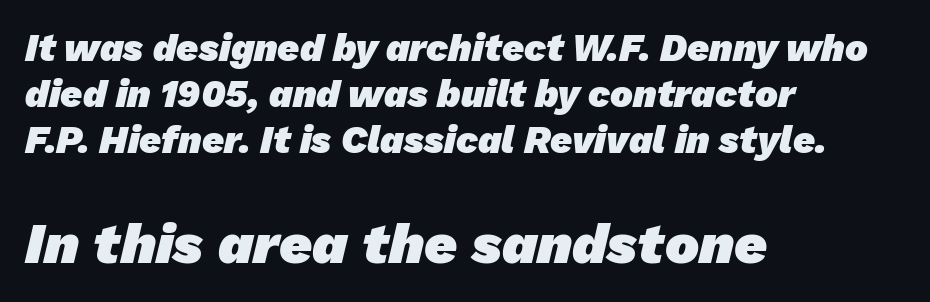
{"serif": "no", "bold": "yes", "weight": "heavy", "width": "normal", "stroke_contrast": "low", "x_height": "medium", "monospaced": "no", "underline": "no", "align": "left", "line_spacing_ratio": 1.21, "letter_spacing": "normal", "letter_spacing_em": 0.0, "larger_block": "second", "size_ratio": 1.5, "glyph_px": 57}
